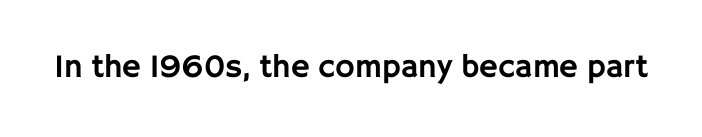
{"serif": "no", "italic": "no", "width": "normal", "stroke_contrast": "low", "x_height": "large", "monospaced": "no", "underline": "no", "letter_spacing": "normal", "letter_spacing_em": 0.0, "glyph_px": 33}
